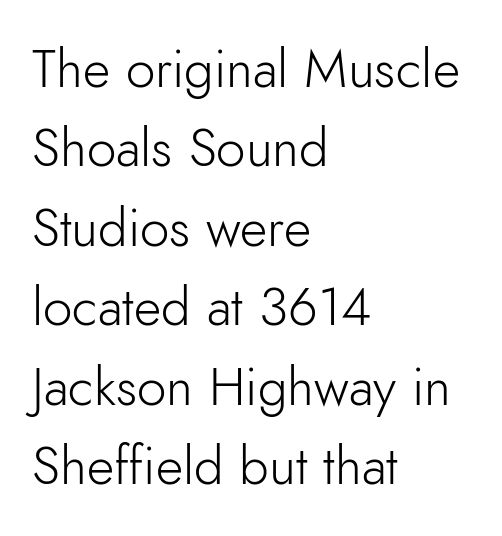
{"serif": "no", "italic": "no", "bold": "no", "weight": "light", "width": "normal", "stroke_contrast": "low", "x_height": "small", "monospaced": "no", "underline": "no", "align": "left", "line_spacing": "normal", "line_spacing_ratio": 1.5, "letter_spacing": "normal", "letter_spacing_em": 0.0, "glyph_px": 53}
